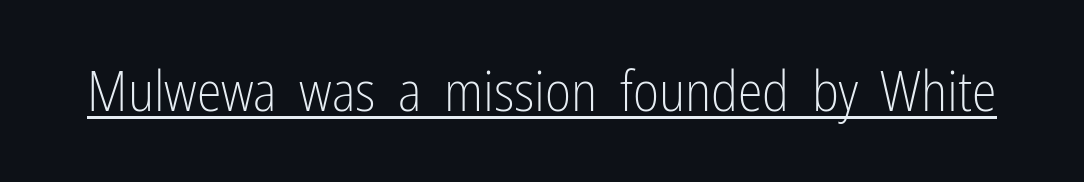
The image shows 56 px light, condensed sans-serif type, upright; set normal letter spacing, underlined; low stroke contrast and a medium x-height.
